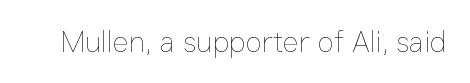
The image shows 30 px thin type, upright; set normal letter spacing, not underlined; low stroke contrast and a medium x-height.
